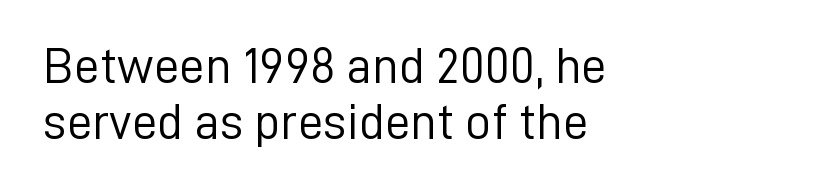
Q: Is the text bold? A: No.
Q: Is the text italic (slanted)? A: No, it is upright.
Q: Is the typeface a serif or a sans-serif typeface? A: Sans-serif.
Q: Is the text underlined? A: No.
Q: How is the paragraph aligned? A: Left-aligned.
Q: Is the spacing between letters normal or unusually wide? A: Normal.
Q: Is the spacing between lines tight, normal or loose? A: Tight.
Q: Width (condensed, normal, or wide)? A: Normal.
Q: Stroke contrast? A: Low.
Q: x-height? A: Medium.
Q: Monospaced? A: No.
